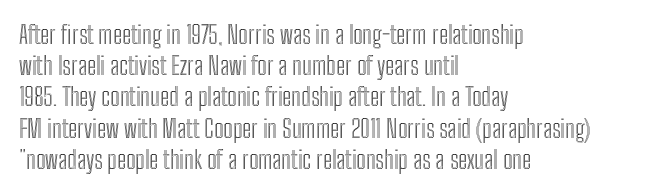
Q: Is the text italic (slanted)? A: No, it is upright.
Q: Is the text underlined? A: No.
Q: How is the paragraph aligned? A: Left-aligned.
Q: Is the spacing between letters normal or unusually wide? A: Normal.
Q: Is the spacing between lines tight, normal or loose? A: Normal.
